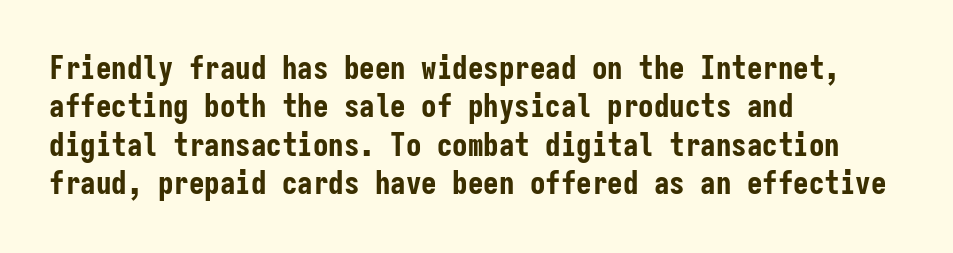
Q: Is the text bold? A: Yes.
Q: Is the text italic (slanted)? A: No, it is upright.
Q: Is the typeface a serif or a sans-serif typeface? A: Sans-serif.
Q: Is the text underlined? A: No.
Q: How is the paragraph aligned? A: Left-aligned.
Q: Is the spacing between letters normal or unusually wide? A: Normal.
Q: Width (condensed, normal, or wide)? A: Condensed.
Q: Stroke contrast? A: Low.
Q: x-height? A: Medium.
Q: Monospaced? A: Yes.
